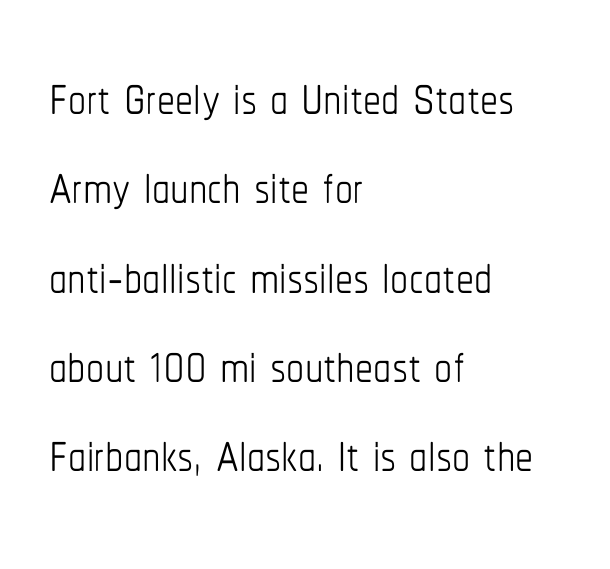
{"italic": "no", "bold": "no", "weight": "thin", "width": "condensed", "stroke_contrast": "low", "x_height": "medium", "monospaced": "no", "underline": "no", "align": "left", "line_spacing_ratio": 1.24, "letter_spacing": "normal", "letter_spacing_em": 0.0, "glyph_px": 72}
